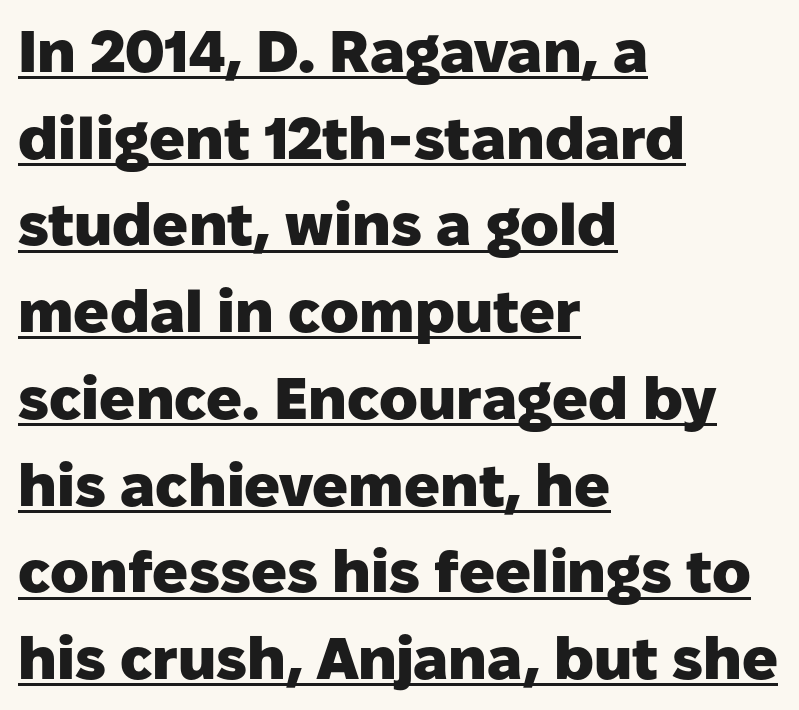
Horizontal alignment here is leftward, the default for most running prose. The face used here has the dense, thick strokes of a bold. Line spacing here is normal. Regarding serifs, this sample does without them.
